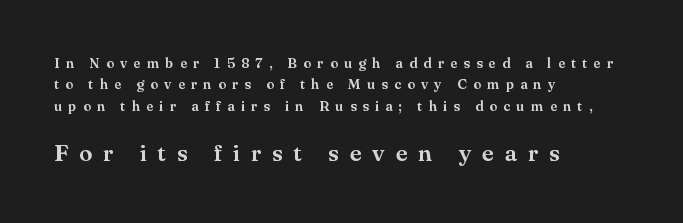
The image shows 24 px text type, upright; set left-aligned, normal line spacing (1.53x), unusually wide letter spacing (+0.45 em), not underlined; the second (bottom) block is 1.71x larger.
